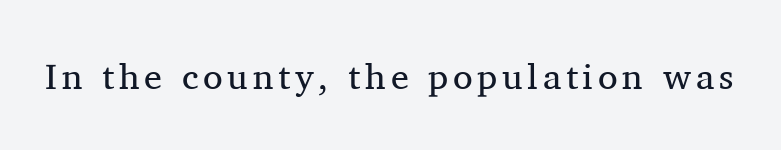
The image shows 36 px regular-weight serif type, upright; set not underlined; medium stroke contrast and a medium x-height.
